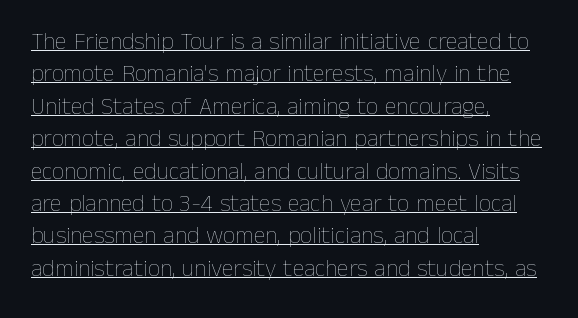
Q: Is the text bold? A: No.
Q: Is the text italic (slanted)? A: No, it is upright.
Q: Is the text underlined? A: Yes.
Q: How is the paragraph aligned? A: Left-aligned.
Q: Is the spacing between letters normal or unusually wide? A: Normal.
Q: Is the spacing between lines tight, normal or loose? A: Normal.
